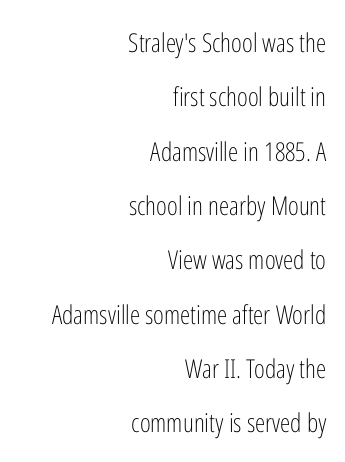
The strokes carry an ordinary text weight at most. The letters stand straight up with perfectly vertical stems. The gaps between neighbouring characters are ordinary and unremarkable. Descenders are the only things crossing below the line. Leftover space on each line is placed entirely before the opening word.
